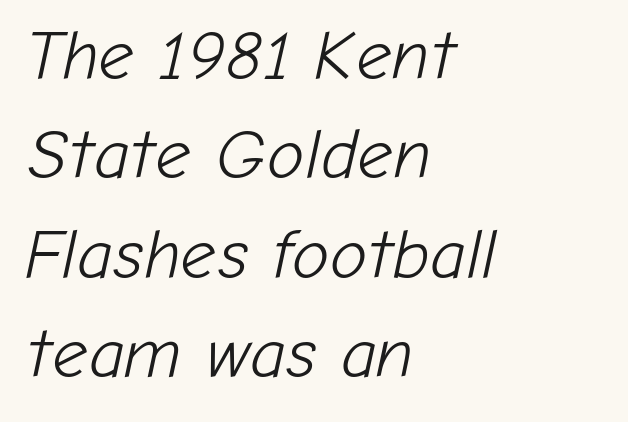
{"italic": "yes", "lean": "right", "slant_degrees": 12, "bold": "no", "weight": "light", "width": "normal", "stroke_contrast": "low", "x_height": "medium", "monospaced": "no", "underline": "no", "align": "left", "line_spacing": "normal", "line_spacing_ratio": 1.42, "letter_spacing": "normal", "letter_spacing_em": 0.0, "glyph_px": 70}
